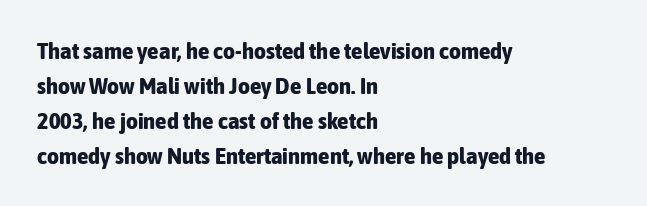
A normal amount of white space separates one row of letters from the next. The lines in this sample share a left origin and differ only in where they stop. Characters follow at the spacing the type designer built in. In terms of weight, the rendering is a true, heavy bold.
